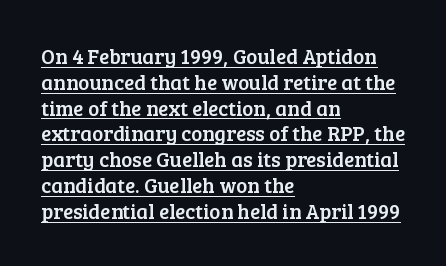
{"italic": "no", "underline": "yes", "align": "left", "line_spacing_ratio": 1.23, "letter_spacing": "normal", "letter_spacing_em": 0.0, "glyph_px": 21}
